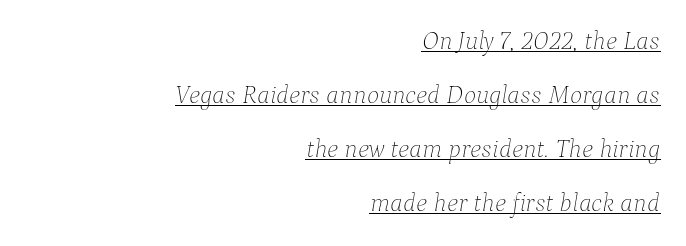
The letters look calm and open, with moderate or lighter stems. Quick note: underline on. This sample uses an oblique cut, with every glyph tilted off the vertical. The block of text is sparse from top to bottom, with ample space between rows. Students, note that the glyphs here touch the page at normal intervals. This rendering uses right alignment, leaving the left contour irregular.
